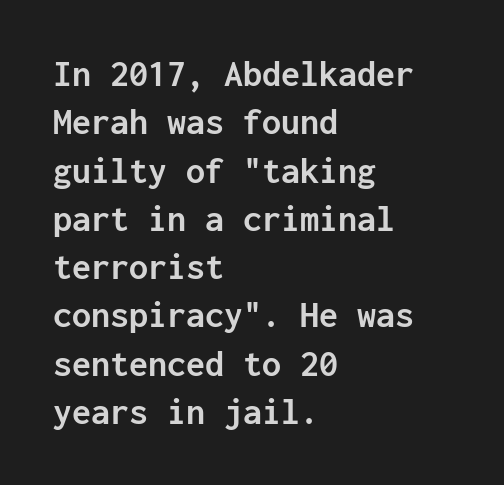
Q: Is the text bold? A: Yes.
Q: Is the text italic (slanted)? A: No, it is upright.
Q: Is the typeface a serif or a sans-serif typeface? A: Sans-serif.
Q: Is the text underlined? A: No.
Q: How is the paragraph aligned? A: Left-aligned.
Q: Is the spacing between letters normal or unusually wide? A: Normal.
Q: Is the spacing between lines tight, normal or loose? A: Normal.
Q: Width (condensed, normal, or wide)? A: Normal.
Q: Stroke contrast? A: Low.
Q: x-height? A: Medium.
Q: Monospaced? A: Yes.
